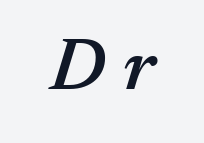
Q: Is the text bold? A: Semi-bold.
Q: Is the text italic (slanted)? A: Yes, it leans right by about 17 degrees.
Q: Is the text underlined? A: No.
Q: Is the spacing between letters normal or unusually wide? A: Unusually wide.
Q: Width (condensed, normal, or wide)? A: Normal.
Q: Stroke contrast? A: Medium.
Q: x-height? A: Medium.
Q: Monospaced? A: No.
